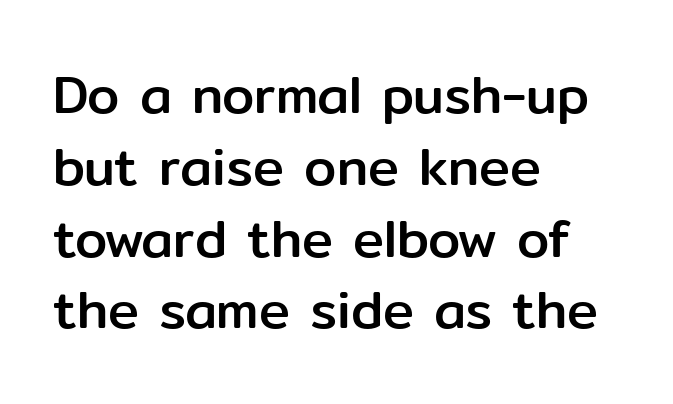
Q: Is the text italic (slanted)? A: No, it is upright.
Q: Is the typeface a serif or a sans-serif typeface? A: Sans-serif.
Q: Is the text underlined? A: No.
Q: How is the paragraph aligned? A: Left-aligned.
Q: Is the spacing between letters normal or unusually wide? A: Normal.
Q: Is the spacing between lines tight, normal or loose? A: Normal.
Q: Width (condensed, normal, or wide)? A: Normal.
Q: Stroke contrast? A: Low.
Q: x-height? A: Medium.
Q: Monospaced? A: No.
